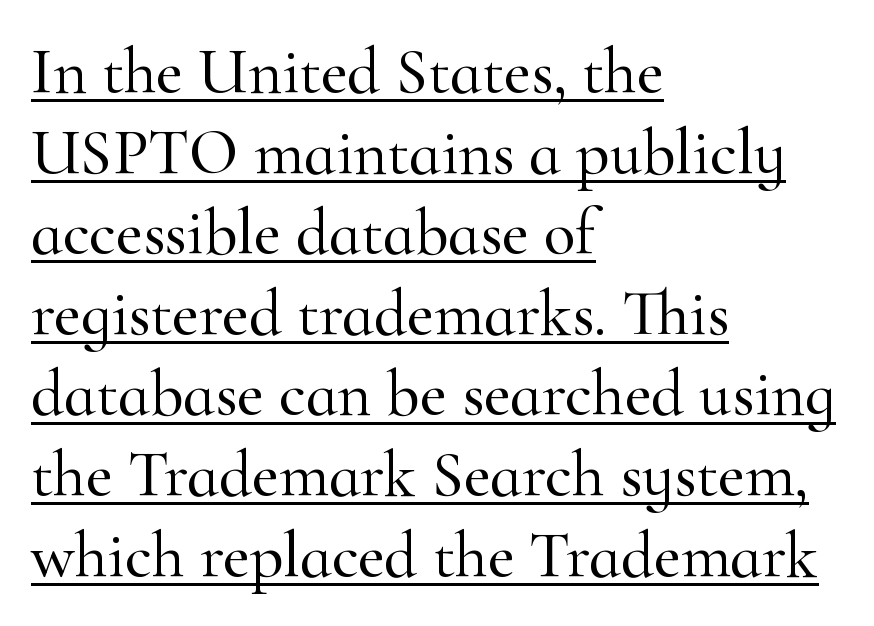
{"serif": "yes", "italic": "no", "width": "normal", "stroke_contrast": "high", "x_height": "small", "monospaced": "no", "underline": "yes", "align": "left", "line_spacing_ratio": 1.24, "letter_spacing": "normal", "letter_spacing_em": 0.0, "glyph_px": 65}
